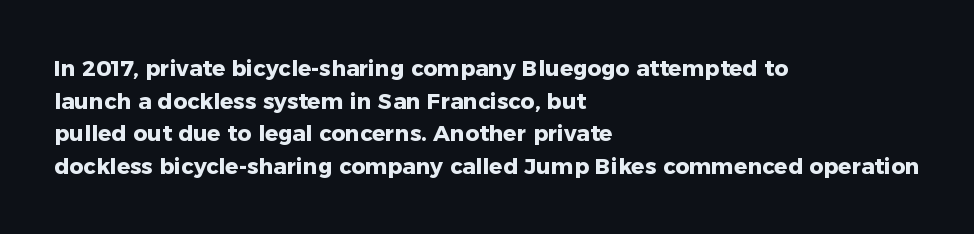
Q: Is the text bold? A: Yes.
Q: Is the text italic (slanted)? A: No, it is upright.
Q: Is the text underlined? A: No.
Q: How is the paragraph aligned? A: Left-aligned.
Q: Is the spacing between letters normal or unusually wide? A: Normal.
Q: Is the spacing between lines tight, normal or loose? A: Normal.
